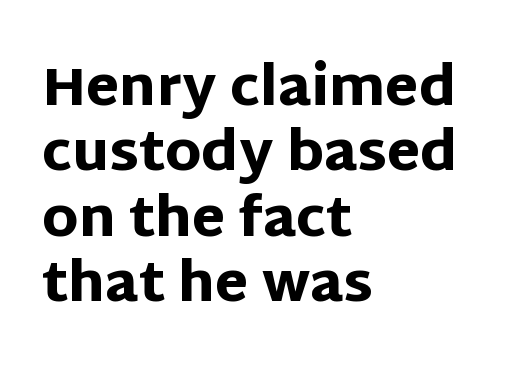
{"serif": "no", "italic": "no", "bold": "yes", "weight": "heavy", "width": "normal", "stroke_contrast": "low", "x_height": "large", "monospaced": "no", "underline": "no", "align": "left", "line_spacing_ratio": 1.21, "letter_spacing": "normal", "letter_spacing_em": 0.0, "glyph_px": 54}
